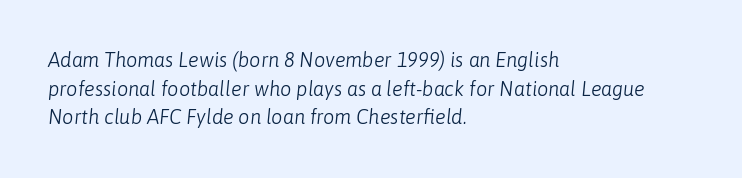
The image shows 20 px text type, italic (leaning right); set left-aligned, normal line spacing (1.43x), normal letter spacing, not underlined.
